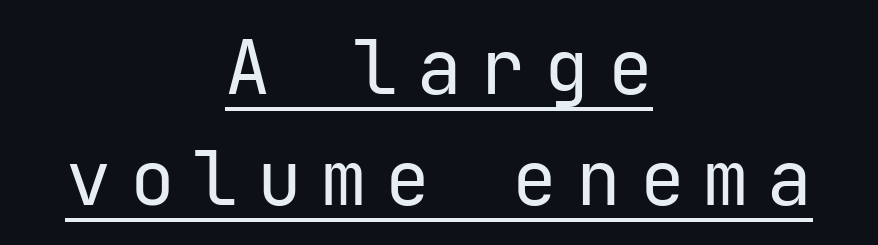
Q: Is the text bold? A: No.
Q: Is the text italic (slanted)? A: No, it is upright.
Q: Is the typeface a serif or a sans-serif typeface? A: Sans-serif.
Q: Is the text underlined? A: Yes.
Q: How is the paragraph aligned? A: Centered.
Q: Is the spacing between letters normal or unusually wide? A: Unusually wide.
Q: Is the spacing between lines tight, normal or loose? A: Normal.
Q: Width (condensed, normal, or wide)? A: Normal.
Q: Stroke contrast? A: Low.
Q: x-height? A: Medium.
